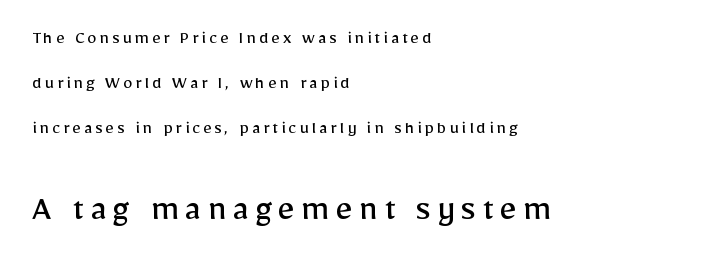
Q: Is the text bold? A: No.
Q: Is the text italic (slanted)? A: No, it is upright.
Q: Is the typeface a serif or a sans-serif typeface? A: Sans-serif.
Q: Is the text underlined? A: No.
Q: How is the paragraph aligned? A: Left-aligned.
Q: Is the spacing between lines tight, normal or loose? A: Loose.
Q: Which block of text is set in a larger size, the first (top) or the second (bottom)? A: The second (bottom) one.
Q: Width (condensed, normal, or wide)? A: Normal.
Q: Stroke contrast? A: Low.
Q: x-height? A: Medium.
Q: Monospaced? A: No.
